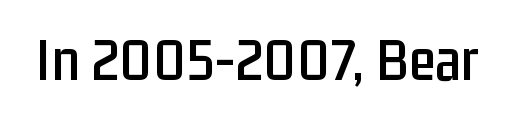
Characters follow at the spacing the type designer built in. Note the varied advance widths — an 'i' is clearly narrower than an 'm'. Italic? Not at all — the glyphs are vertical. The words here are not underlined. These lines are composed in type without serifs.
